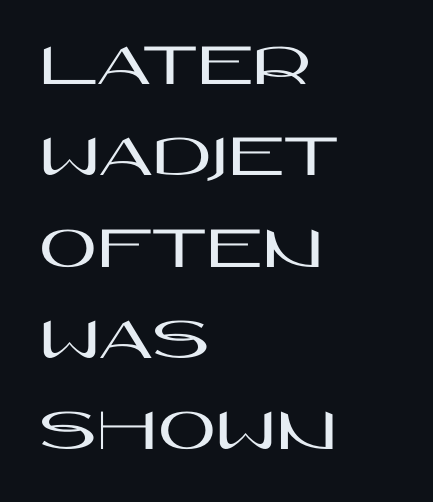
The ragged edge is on the right, which tells us the setting is flush left. It's the straight-up-and-down kind of type. Think of a printed novel: that variable character pitch is what you see here. A clean baseline with only descenders dipping below it. The vertical gap from one line to the next is medium. Is the letter spacing exaggerated? No — it looks like the ordinary default.
